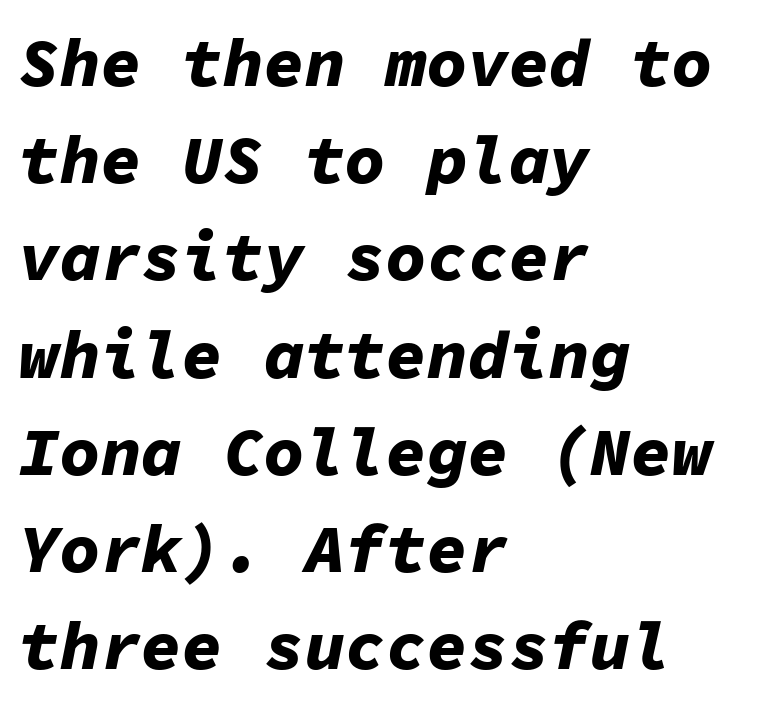
{"italic": "yes", "lean": "right", "slant_degrees": 11, "bold": "yes", "weight": "bold", "width": "normal", "stroke_contrast": "low", "x_height": "medium", "monospaced": "yes", "underline": "no", "align": "left", "line_spacing": "normal", "line_spacing_ratio": 1.43, "letter_spacing": "normal", "letter_spacing_em": 0.0, "glyph_px": 68}
